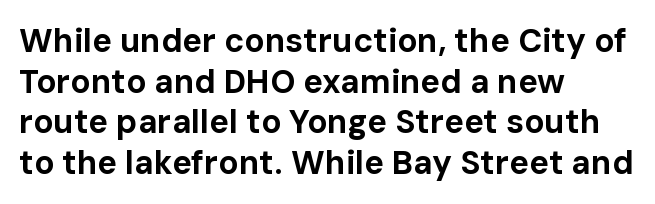
Q: Is the text bold? A: Yes.
Q: Is the text italic (slanted)? A: No, it is upright.
Q: Is the typeface a serif or a sans-serif typeface? A: Sans-serif.
Q: Is the text underlined? A: No.
Q: How is the paragraph aligned? A: Left-aligned.
Q: Is the spacing between letters normal or unusually wide? A: Normal.
Q: Width (condensed, normal, or wide)? A: Normal.
Q: Stroke contrast? A: Low.
Q: x-height? A: Medium.
Q: Monospaced? A: No.
